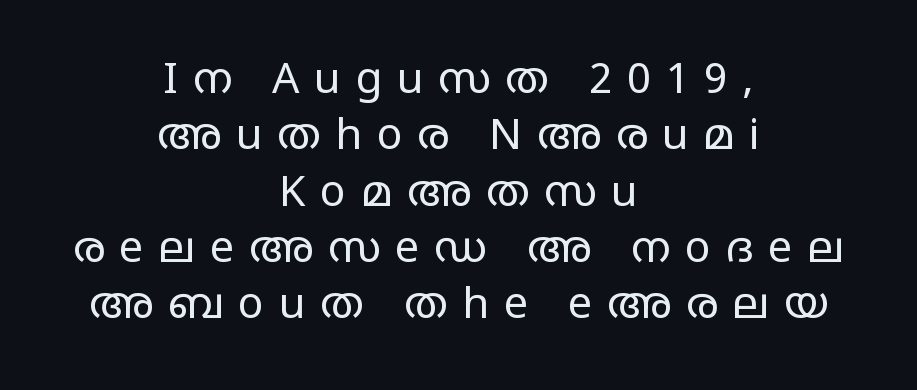
{"serif": "no", "italic": "no", "bold": "no", "weight": "regular", "width": "wide", "stroke_contrast": "low", "x_height": "large", "monospaced": "no", "underline": "no", "align": "center", "line_spacing": "normal", "line_spacing_ratio": 1.31, "letter_spacing": "wide", "letter_spacing_em": 0.34, "glyph_px": 43}
